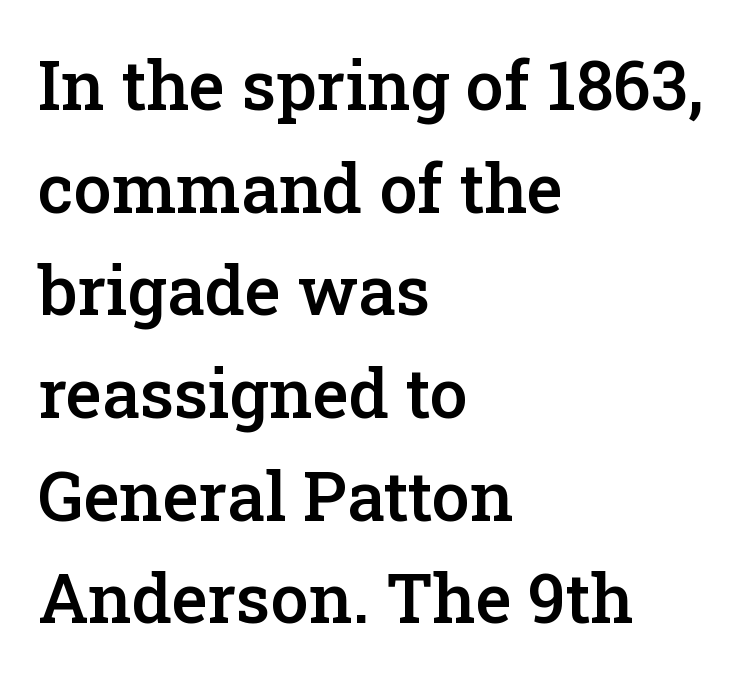
The image shows 68 px semibold serif type, upright; set left-aligned, normal line spacing (1.51x), normal letter spacing, not underlined; low stroke contrast and a medium x-height.
